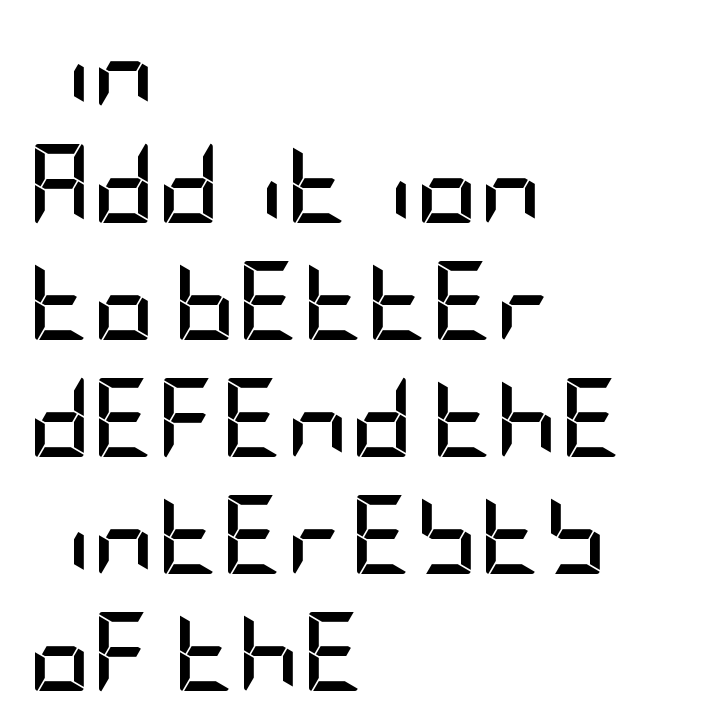
The image shows 79 px semibold, condensed sans-serif type, upright; set left-aligned, normal line spacing (1.48x), normal letter spacing, not underlined; low stroke contrast and a large x-height.
